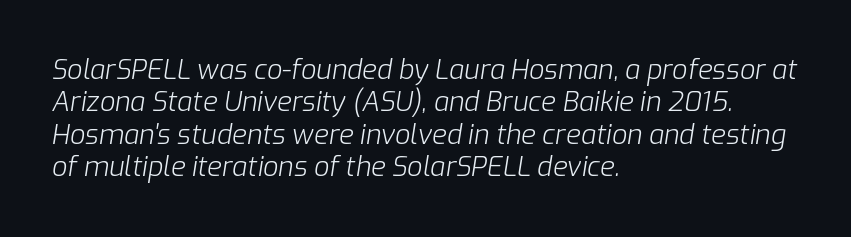
These lines are set flush left with a ragged right edge. This is not heavy type; no bold has been used. Underlining? Definitely not there. Inter-character spacing is left at the font's built-in metrics. The whole block is typeset with a tilt.
